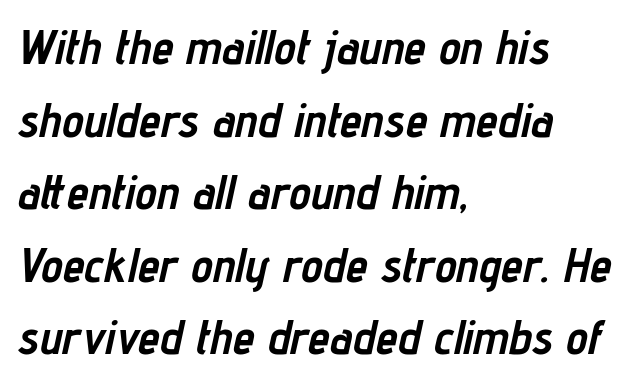
{"italic": "yes", "lean": "right", "slant_degrees": 12, "bold": "yes", "weight": "semibold", "width": "condensed", "stroke_contrast": "low", "x_height": "medium", "monospaced": "no", "underline": "no", "align": "left", "line_spacing": "normal", "line_spacing_ratio": 1.48, "letter_spacing": "normal", "letter_spacing_em": 0.0, "glyph_px": 49}
